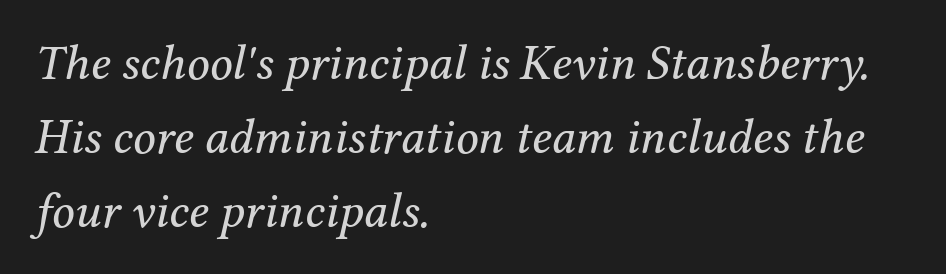
Q: Is the text bold? A: No.
Q: Is the text italic (slanted)? A: Yes, it leans right by about 12 degrees.
Q: Is the typeface a serif or a sans-serif typeface? A: Serif.
Q: Is the text underlined? A: No.
Q: How is the paragraph aligned? A: Left-aligned.
Q: Is the spacing between letters normal or unusually wide? A: Normal.
Q: Is the spacing between lines tight, normal or loose? A: Normal.
Q: Width (condensed, normal, or wide)? A: Normal.
Q: Stroke contrast? A: Medium.
Q: x-height? A: Medium.
Q: Monospaced? A: No.
